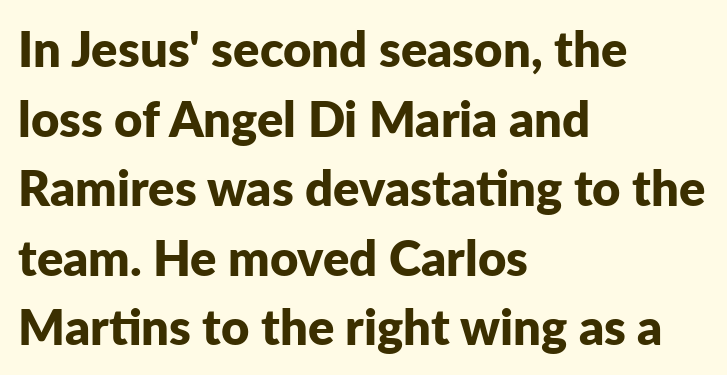
Q: Is the text bold? A: Yes.
Q: Is the text italic (slanted)? A: No, it is upright.
Q: Is the typeface a serif or a sans-serif typeface? A: Sans-serif.
Q: Is the text underlined? A: No.
Q: How is the paragraph aligned? A: Left-aligned.
Q: Is the spacing between letters normal or unusually wide? A: Normal.
Q: Is the spacing between lines tight, normal or loose? A: Normal.
Q: Width (condensed, normal, or wide)? A: Normal.
Q: Stroke contrast? A: Low.
Q: x-height? A: Medium.
Q: Monospaced? A: No.
